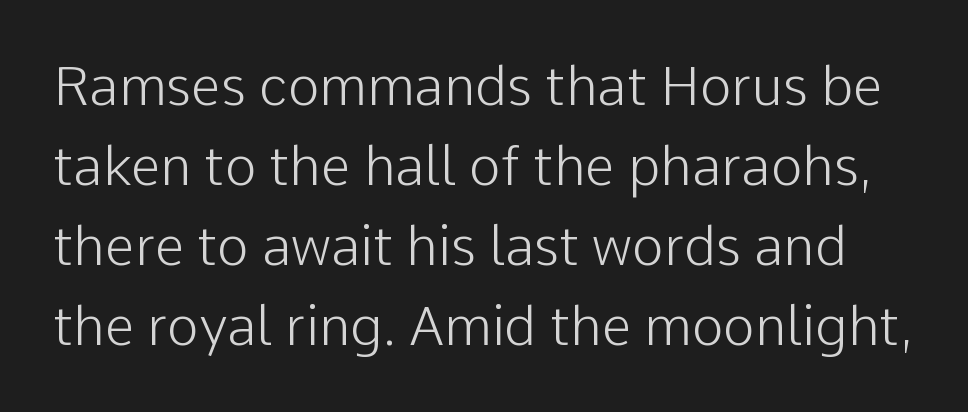
Is this a fixed-width face? No — the glyphs have proportional, varying widths. Posture: vertical. Glyph-to-glyph distance matches everyday printed text. Regarding leading, the lines here are spaced in the standard way. These glyphs show unthickened strokes, regular width or finer. The foot of each line stays bare and open.
